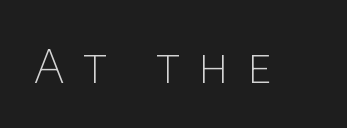
The image shows 47 px thin sans-serif type, upright; set unusually wide letter spacing (+0.41 em), not underlined; low stroke contrast and a large x-height.
